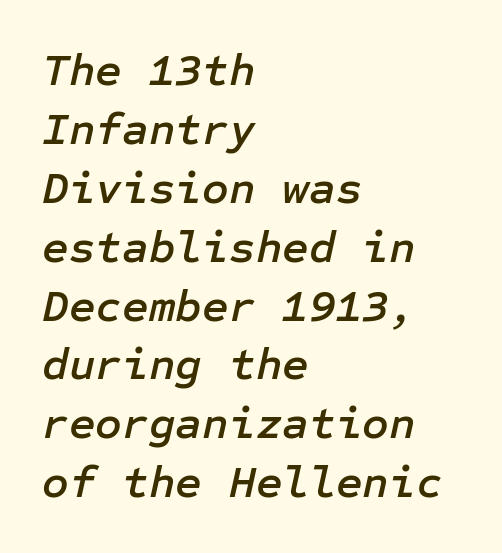
The image shows 46 px text type, italic (leaning right); set left-aligned, normal line spacing (1.28x), normal letter spacing, not underlined; low stroke contrast and a medium x-height.
